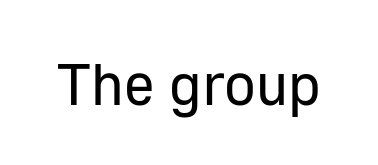
Q: Is the text bold? A: No.
Q: Is the text italic (slanted)? A: No, it is upright.
Q: Is the typeface a serif or a sans-serif typeface? A: Sans-serif.
Q: Is the text underlined? A: No.
Q: Is the spacing between letters normal or unusually wide? A: Normal.
Q: Width (condensed, normal, or wide)? A: Normal.
Q: Stroke contrast? A: Low.
Q: x-height? A: Medium.
Q: Monospaced? A: No.
